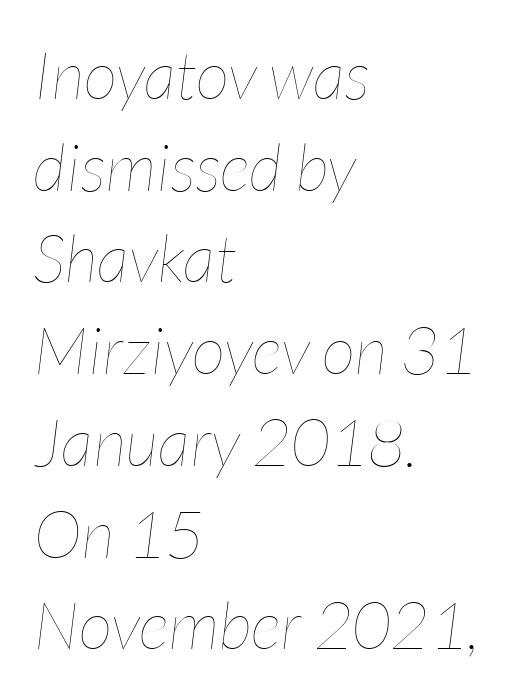
{"italic": "yes", "lean": "right", "slant_degrees": 7, "bold": "no", "weight": "thin", "width": "condensed", "stroke_contrast": "low", "x_height": "medium", "monospaced": "no", "underline": "no", "align": "left", "line_spacing": "normal", "line_spacing_ratio": 1.39, "letter_spacing": "normal", "letter_spacing_em": 0.0, "glyph_px": 66}
